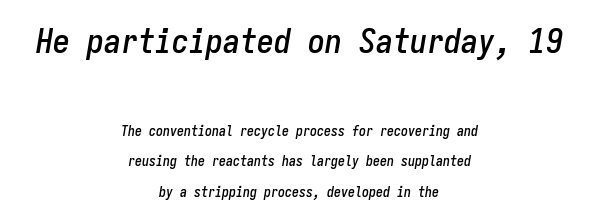
Bigger letters appear in the top chunk; the bottom chunk is reduced. The setting favours the middle, as headings and verse often do. This sample trades compactness for vertical openness between lines. A clean baseline with only descenders dipping below it.
